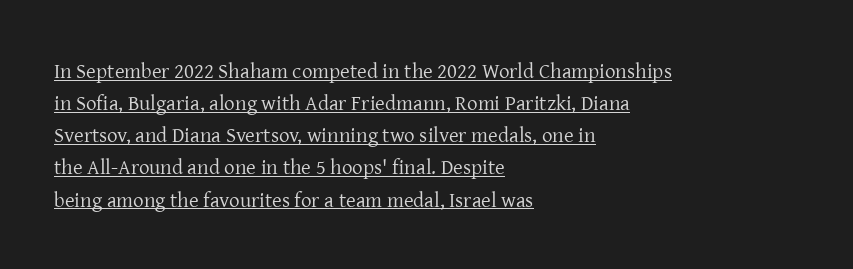
Inter-character spacing is left at the font's built-in metrics. Layout note: lines flush left. Students, observe: this is what conventionally led text looks like. You can tell it's not italic because the verticals are truly vertical.
